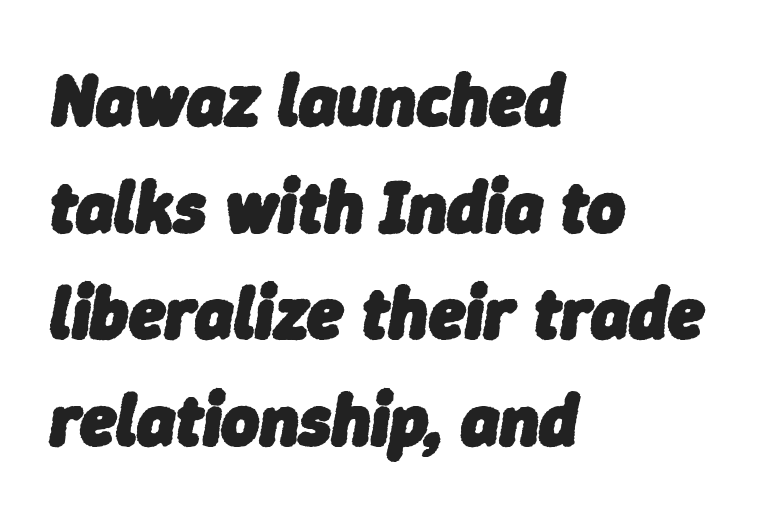
The space beneath each line is pristine and unruled. The leading is moderate, giving the passage an even texture. These lines are set flush left with a ragged right edge. Emphasis by weight is at full strength: bold.
